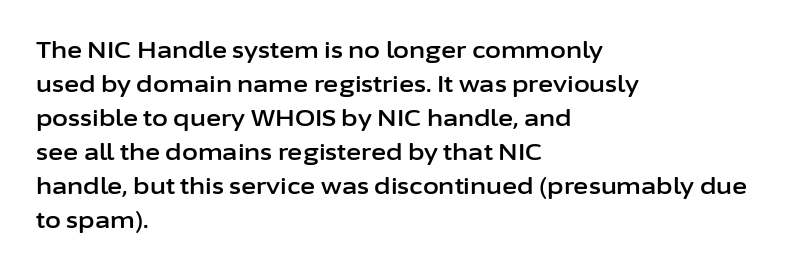
Q: Is the text italic (slanted)? A: No, it is upright.
Q: Is the text underlined? A: No.
Q: How is the paragraph aligned? A: Left-aligned.
Q: Is the spacing between letters normal or unusually wide? A: Normal.
Q: Is the spacing between lines tight, normal or loose? A: Normal.
